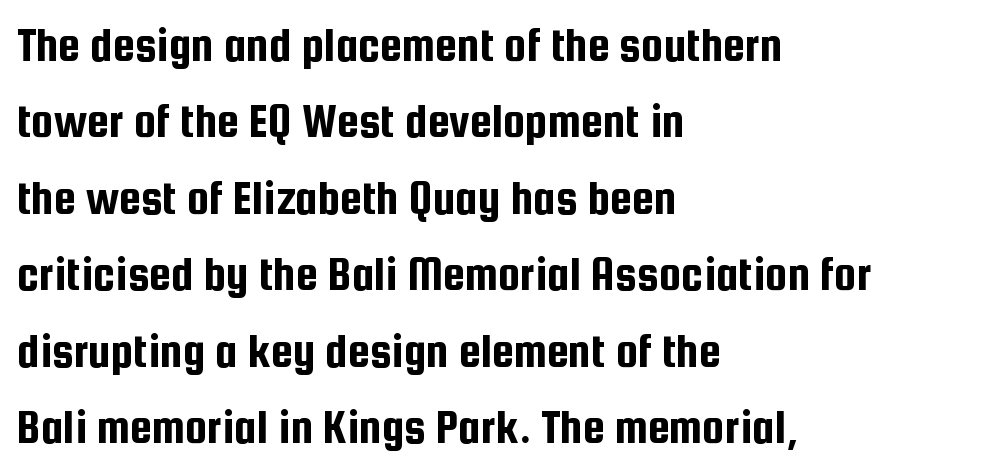
The image shows 50 px condensed sans-serif type, upright; set left-aligned, normal line spacing (1.53x), normal letter spacing, not underlined; low stroke contrast and a medium x-height.
